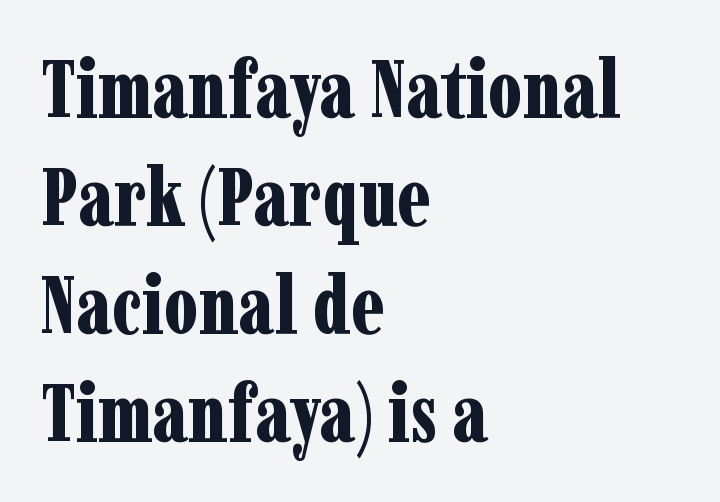
{"serif": "yes", "italic": "no", "bold": "yes", "weight": "bold", "width": "condensed", "stroke_contrast": "low", "x_height": "medium", "monospaced": "no", "underline": "no", "align": "left", "line_spacing": "normal", "line_spacing_ratio": 1.35, "letter_spacing": "normal", "letter_spacing_em": 0.0, "glyph_px": 80}
